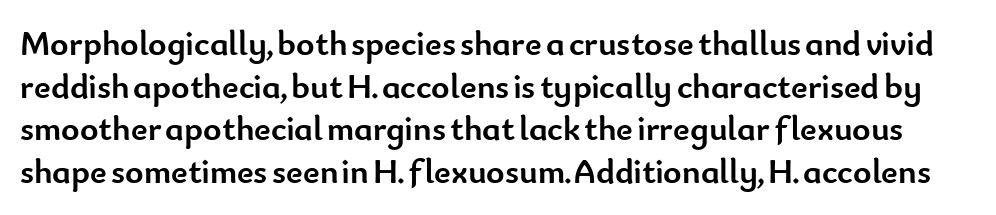
Each letter keeps its own natural width here, so spacing adapts to shape. Does the lettering tilt? It doesn't — this is upright. This rendering employs a face without finishing strokes, i.e., a sans-serif. Clear beneath every line of the passage. Default kerning and tracking; the words read as compact shapes.
